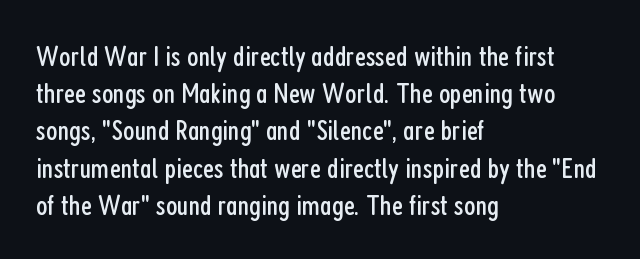
{"serif": "no", "italic": "no", "bold": "no", "weight": "regular", "width": "condensed", "stroke_contrast": "low", "x_height": "medium", "monospaced": "no", "underline": "no", "align": "left", "line_spacing_ratio": 1.24, "letter_spacing": "normal", "letter_spacing_em": 0.0, "glyph_px": 30}
